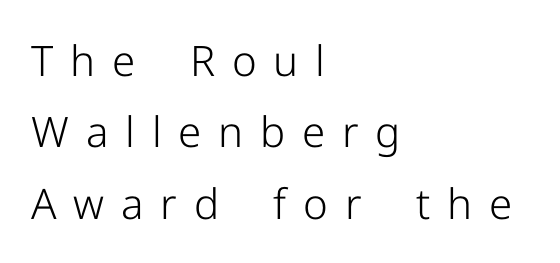
Each letter's strokes conclude bluntly, with no projecting serifs. The area under the type is left untouched. Horizontal alignment here is leftward, the default for most running prose. No heavy texture on the line: the type isn't bold.
